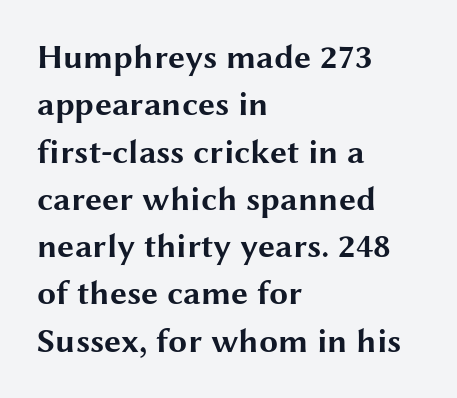
Q: Is the text bold? A: Yes.
Q: Is the text italic (slanted)? A: No, it is upright.
Q: Is the typeface a serif or a sans-serif typeface? A: Sans-serif.
Q: Is the text underlined? A: No.
Q: How is the paragraph aligned? A: Left-aligned.
Q: Is the spacing between letters normal or unusually wide? A: Normal.
Q: Is the spacing between lines tight, normal or loose? A: Normal.
Q: Width (condensed, normal, or wide)? A: Wide.
Q: Stroke contrast? A: Medium.
Q: x-height? A: Medium.
Q: Monospaced? A: No.
